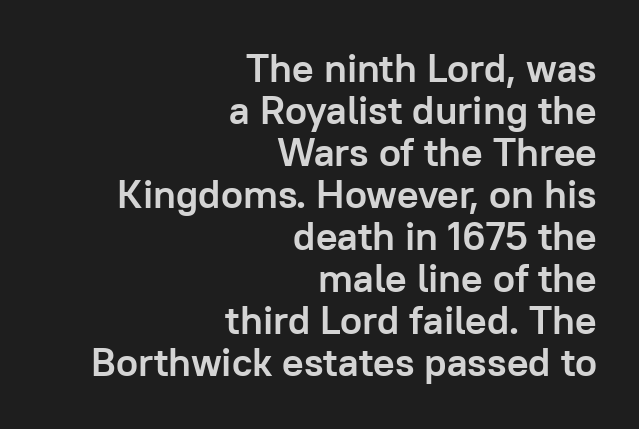
Q: Is the text bold? A: Yes.
Q: Is the text italic (slanted)? A: No, it is upright.
Q: Is the typeface a serif or a sans-serif typeface? A: Sans-serif.
Q: Is the text underlined? A: No.
Q: How is the paragraph aligned? A: Right-aligned.
Q: Is the spacing between letters normal or unusually wide? A: Normal.
Q: Is the spacing between lines tight, normal or loose? A: Tight.
Q: Width (condensed, normal, or wide)? A: Normal.
Q: Stroke contrast? A: Low.
Q: x-height? A: Medium.
Q: Monospaced? A: No.
